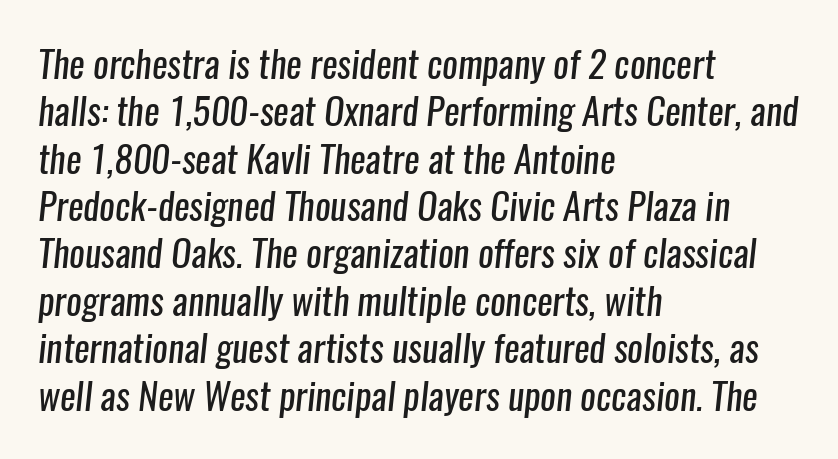
This is not heavy type; no bold has been used. What stands out about the letter spacing? Nothing — it is the standard amount. The text was rendered using a sans face with plain stroke endings. The lines sit at an ordinary, default distance from one another. Has an underline been added? It has not. The rendering uses natural spacing where letterforms have individual widths.
